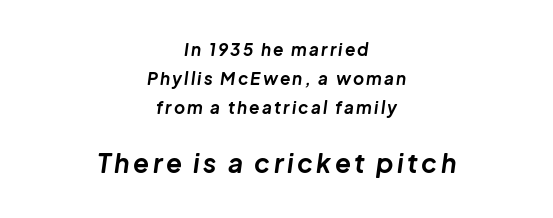
Q: Is the text bold? A: Yes.
Q: Is the text italic (slanted)? A: Yes, it leans right by about 8 degrees.
Q: Is the text underlined? A: No.
Q: How is the paragraph aligned? A: Centered.
Q: Which block of text is set in a larger size, the first (top) or the second (bottom)? A: The second (bottom) one.
